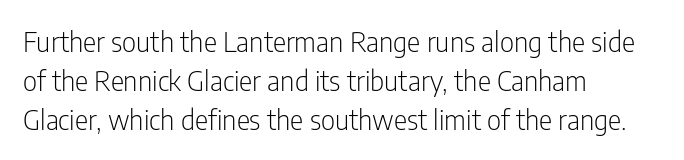
The image shows 28 px light, condensed sans-serif type, upright; set left-aligned, normal line spacing (1.39x), normal letter spacing, not underlined; low stroke contrast and a medium x-height.
